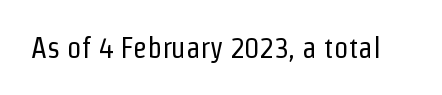
The image shows 29 px regular-weight, condensed sans-serif type, upright; set normal letter spacing, not underlined; low stroke contrast and a medium x-height.
